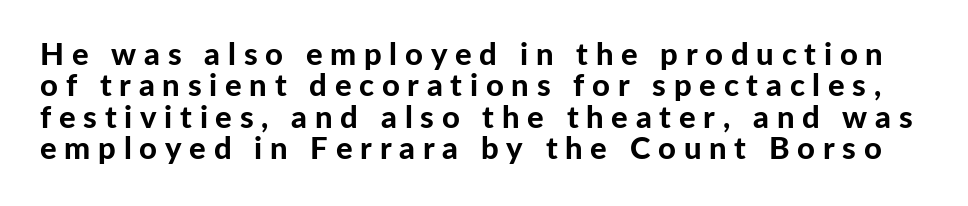
The line-height multiplier appears low, near solid setting. Posture: upright roman. This sample uses a sans-serif face. The typesetting leans heavy: a genuine bold. Think of a printed novel: that variable character pitch is what you see here. The space beneath each line is pristine and unruled.
